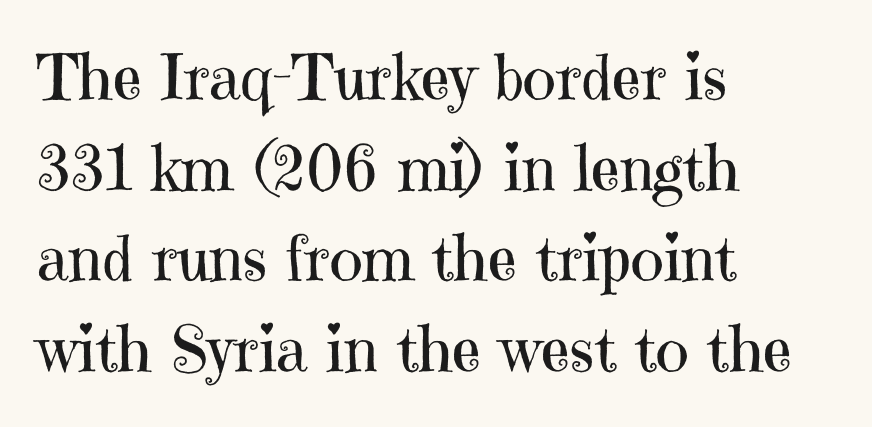
{"serif": "yes", "italic": "no", "bold": "no", "weight": "regular", "width": "normal", "stroke_contrast": "high", "x_height": "medium", "monospaced": "no", "underline": "no", "align": "left", "line_spacing": "normal", "line_spacing_ratio": 1.44, "letter_spacing": "normal", "letter_spacing_em": 0.0, "glyph_px": 63}
